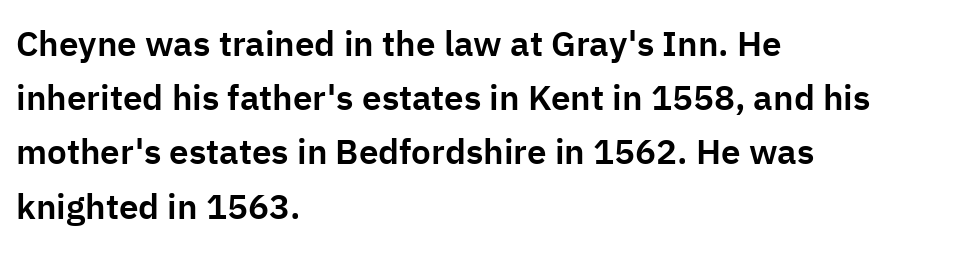
Q: Is the text italic (slanted)? A: No, it is upright.
Q: Is the typeface a serif or a sans-serif typeface? A: Sans-serif.
Q: Is the text underlined? A: No.
Q: How is the paragraph aligned? A: Left-aligned.
Q: Is the spacing between letters normal or unusually wide? A: Normal.
Q: Is the spacing between lines tight, normal or loose? A: Normal.
Q: Width (condensed, normal, or wide)? A: Normal.
Q: Stroke contrast? A: Low.
Q: x-height? A: Medium.
Q: Monospaced? A: No.
